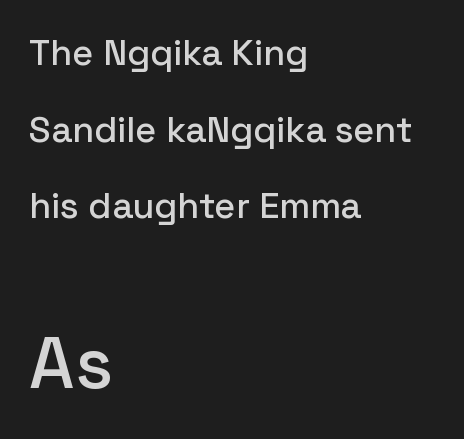
{"serif": "no", "italic": "no", "width": "normal", "stroke_contrast": "low", "x_height": "medium", "monospaced": "no", "underline": "no", "align": "left", "line_spacing": "loose", "line_spacing_ratio": 2.13, "letter_spacing": "normal", "letter_spacing_em": 0.0, "larger_block": "second", "size_ratio": 2.0, "glyph_px": 72}
